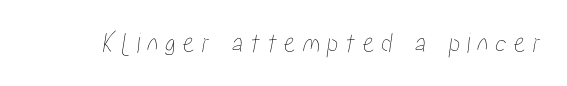
Students, note that the glyphs here are deliberately spaced far apart. Descenders are the only things crossing below the line. The passage shown is typed in a proportional face where columns would drift.
